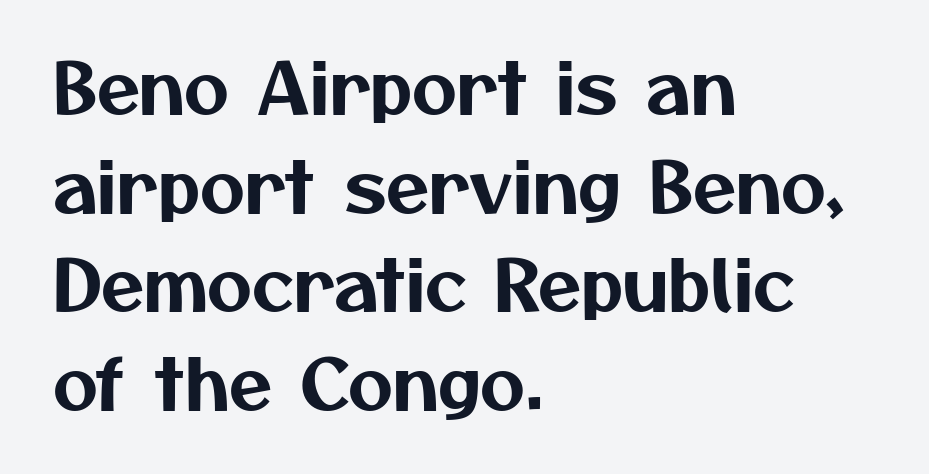
Descenders hang freely into open space. Is this a fixed-width face? No — the glyphs have proportional, varying widths. Leading: standard. The font family rendered here belongs to the sans-serif group.
